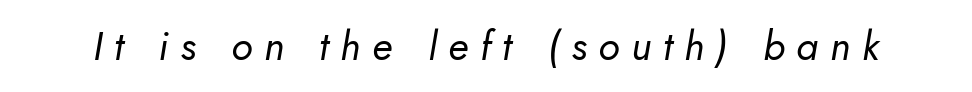
The image shows 40 px regular-weight type, italic (leaning right); set unusually wide letter spacing (+0.29 em), not underlined; low stroke contrast and a small x-height.
